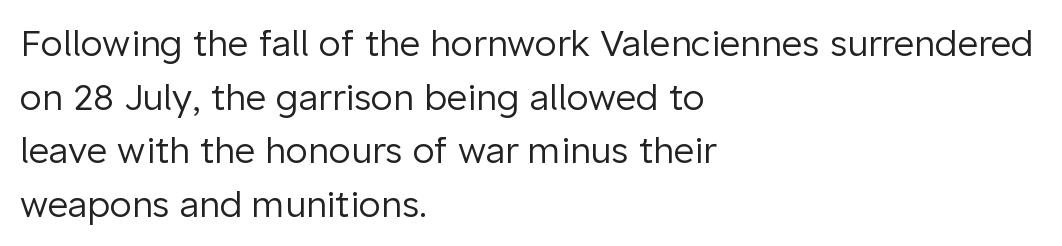
{"serif": "no", "italic": "no", "bold": "no", "weight": "regular", "width": "normal", "stroke_contrast": "low", "x_height": "medium", "monospaced": "no", "underline": "no", "align": "left", "line_spacing": "normal", "line_spacing_ratio": 1.49, "letter_spacing": "normal", "letter_spacing_em": 0.0, "glyph_px": 36}
